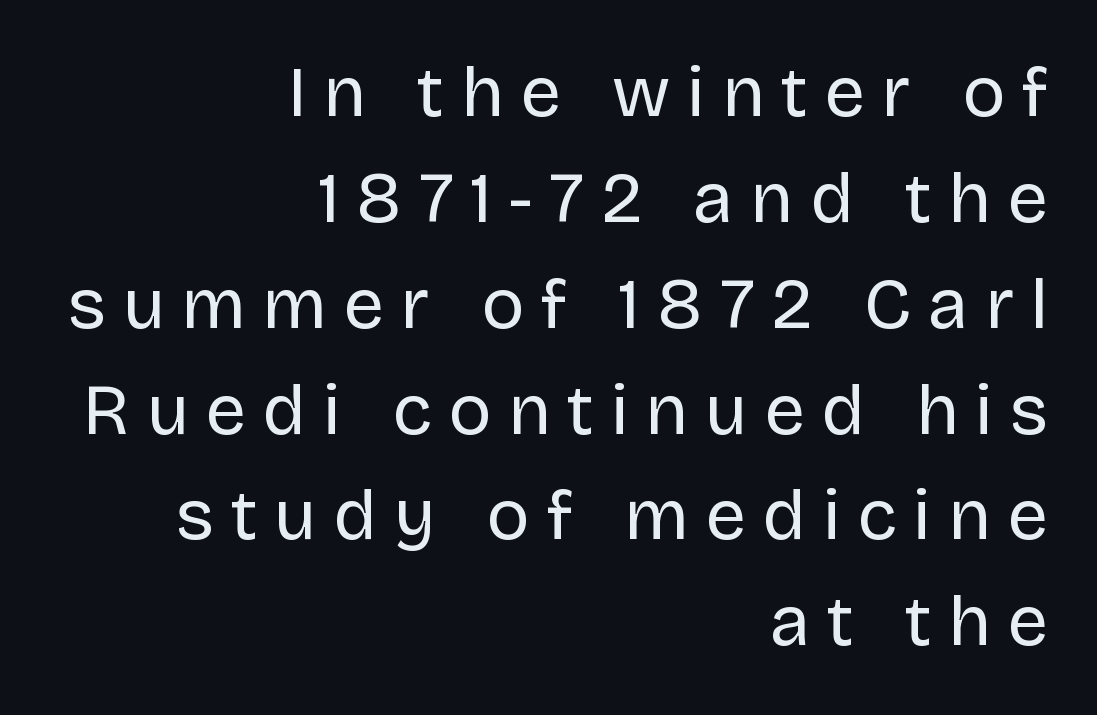
Glyph-to-glyph distance is far greater than everyday printed text. Character widths vary here, with narrow letters taking less room than wide ones. Compared with typical paragraphs, the rows here are spaced about the same. Only glyphs here, with clear space below each row.
